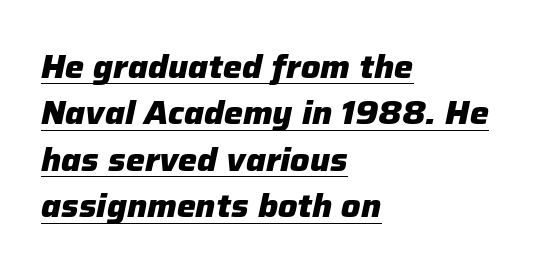
Q: Is the text bold? A: Yes.
Q: Is the text italic (slanted)? A: Yes, it leans right by about 12 degrees.
Q: Is the text underlined? A: Yes.
Q: How is the paragraph aligned? A: Left-aligned.
Q: Is the spacing between letters normal or unusually wide? A: Normal.
Q: Is the spacing between lines tight, normal or loose? A: Normal.
Q: Width (condensed, normal, or wide)? A: Normal.
Q: Stroke contrast? A: Low.
Q: x-height? A: Medium.
Q: Monospaced? A: No.
